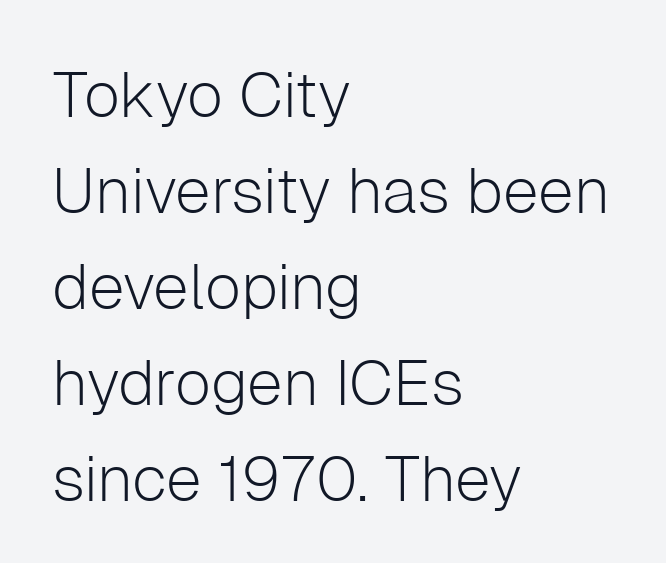
{"serif": "no", "italic": "no", "bold": "no", "weight": "light", "width": "normal", "stroke_contrast": "low", "x_height": "medium", "monospaced": "no", "underline": "no", "align": "left", "line_spacing": "normal", "line_spacing_ratio": 1.5, "letter_spacing": "normal", "letter_spacing_em": 0.0, "glyph_px": 64}
